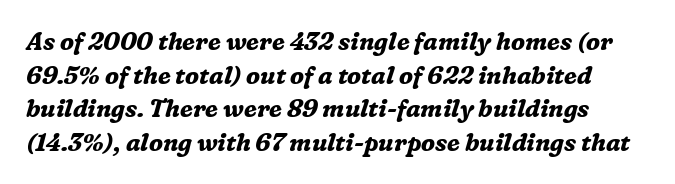
Just letters on the line, the space beneath them empty. Inter-character spacing is left at the font's built-in metrics. The specimen reads as italic at a glance. Heavy, bold letterforms. The passage shown stacks its lines at a standard gap.
